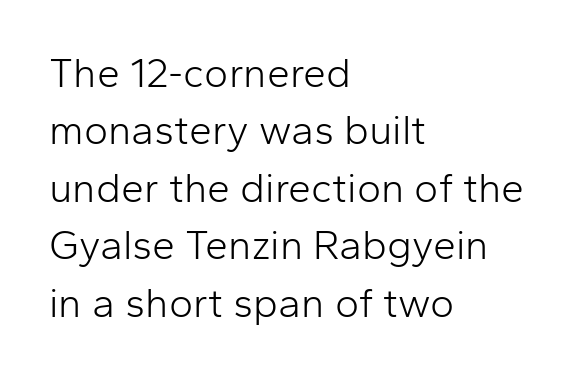
The letterforms sit at book weight or below. Inter-character spacing is left at the font's built-in metrics. This is the regular roman posture of the typeface. This is sans-serif lettering, the kind often seen on screens and signage. Descenders are the only things crossing below the line.
